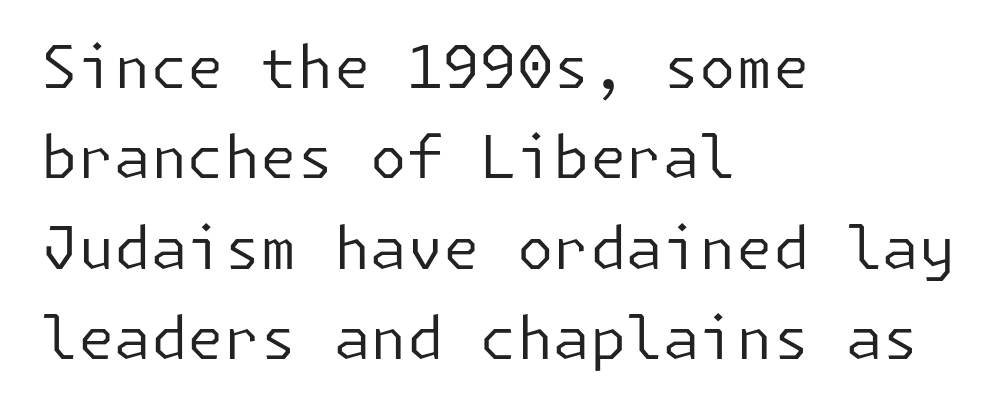
{"serif": "no", "italic": "no", "bold": "no", "weight": "regular", "width": "normal", "stroke_contrast": "low", "x_height": "medium", "underline": "no", "align": "left", "line_spacing": "normal", "line_spacing_ratio": 1.53, "letter_spacing": "normal", "letter_spacing_em": 0.0, "glyph_px": 59}
